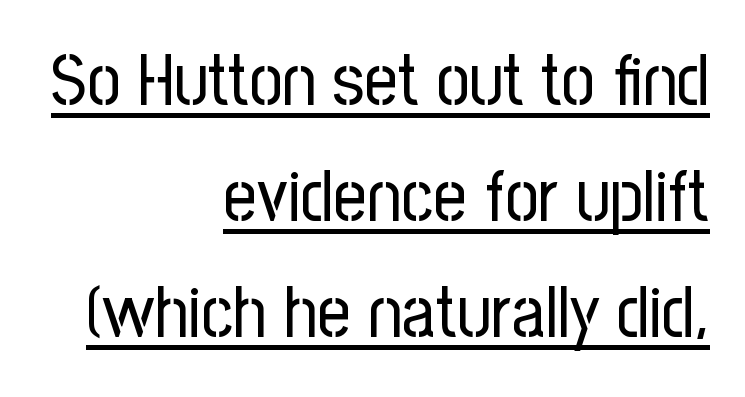
{"serif": "no", "italic": "no", "bold": "no", "weight": "regular", "width": "condensed", "stroke_contrast": "low", "x_height": "medium", "monospaced": "no", "underline": "yes", "align": "right", "line_spacing": "normal", "line_spacing_ratio": 1.59, "letter_spacing": "normal", "letter_spacing_em": 0.0, "glyph_px": 73}
